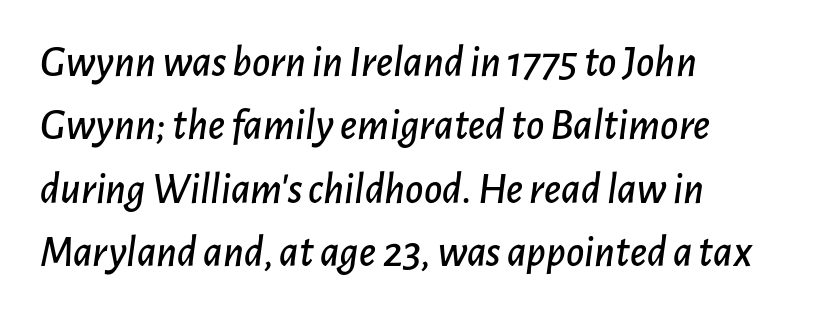
{"italic": "yes", "lean": "right", "slant_degrees": 7, "width": "normal", "stroke_contrast": "low", "x_height": "medium", "monospaced": "no", "underline": "no", "align": "left", "line_spacing": "normal", "line_spacing_ratio": 1.44, "letter_spacing": "normal", "letter_spacing_em": 0.0, "glyph_px": 44}
